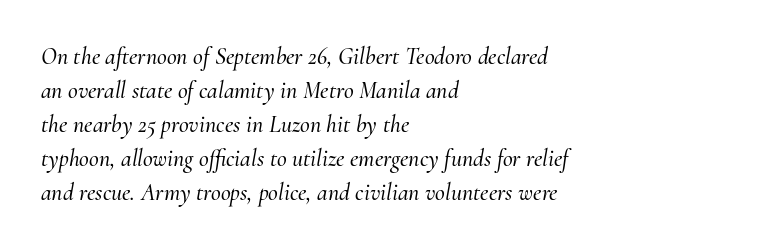
{"italic": "yes", "lean": "right", "slant_degrees": 10, "underline": "no", "align": "left", "line_spacing": "normal", "line_spacing_ratio": 1.42, "letter_spacing": "normal", "letter_spacing_em": 0.0, "glyph_px": 24}
